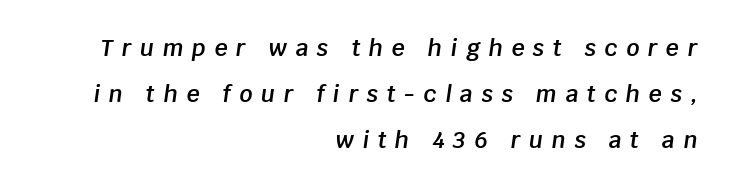
The image shows 23 px text type, italic (leaning right); set right-aligned, loose line spacing (1.99x), unusually wide letter spacing (+0.37 em), not underlined.
